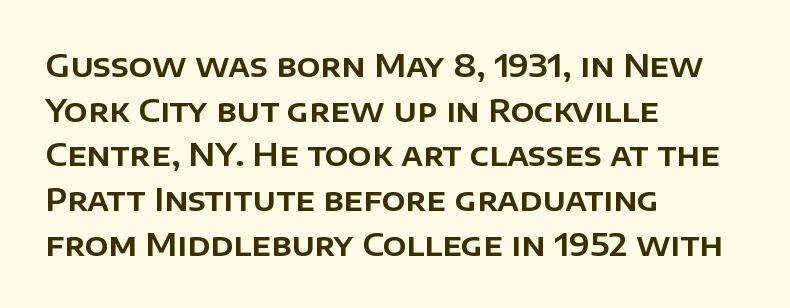
Q: Is the text italic (slanted)? A: No, it is upright.
Q: Is the typeface a serif or a sans-serif typeface? A: Sans-serif.
Q: Is the text underlined? A: No.
Q: How is the paragraph aligned? A: Left-aligned.
Q: Is the spacing between letters normal or unusually wide? A: Normal.
Q: Is the spacing between lines tight, normal or loose? A: Normal.
Q: Width (condensed, normal, or wide)? A: Normal.
Q: Stroke contrast? A: Low.
Q: x-height? A: Large.
Q: Monospaced? A: No.
